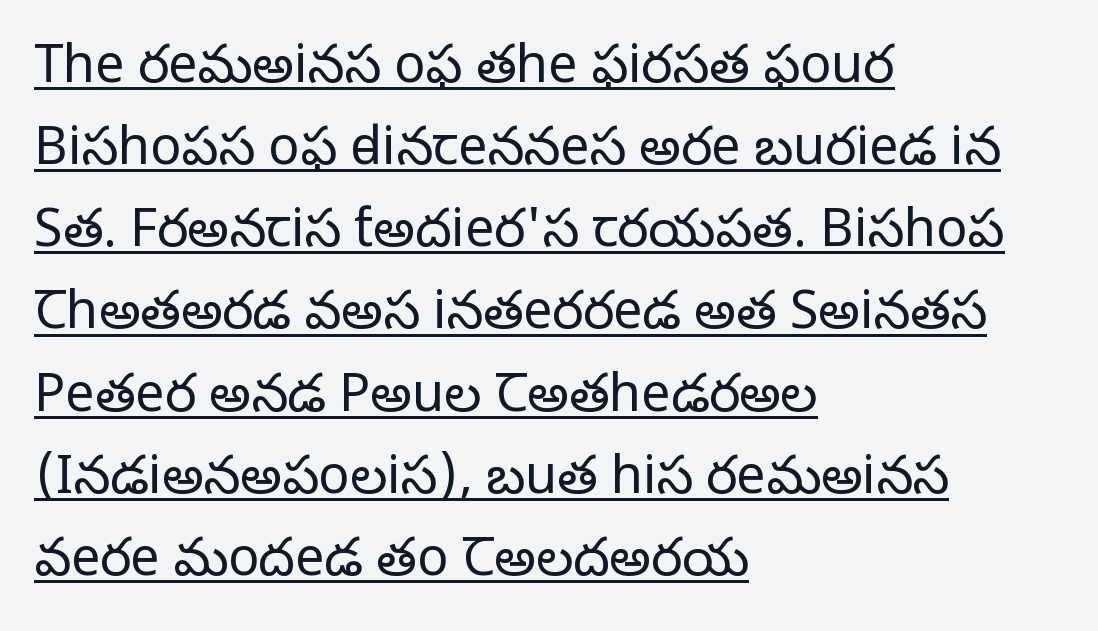
Alignment: flush left. Here the designer chose a conventional face with non-uniform glyph widths. Somebody hit Ctrl+U on this one — the words are underlined. Compared with a typical body face, this is equally light or lighter still. Students, note that the glyphs here touch the page at normal intervals.
